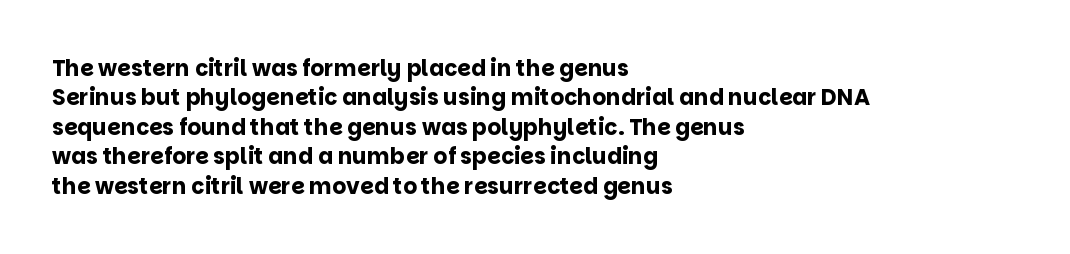
The image shows 22 px bold type, upright; set left-aligned, normal line spacing (1.34x), normal letter spacing, not underlined.
